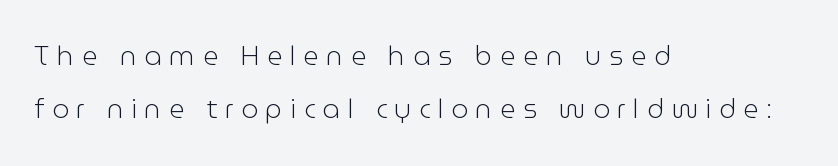
Q: Is the text bold? A: No.
Q: Is the text italic (slanted)? A: No, it is upright.
Q: Is the text underlined? A: No.
Q: How is the paragraph aligned? A: Left-aligned.
Q: Is the spacing between letters normal or unusually wide? A: Unusually wide.
Q: Is the spacing between lines tight, normal or loose? A: Loose.
